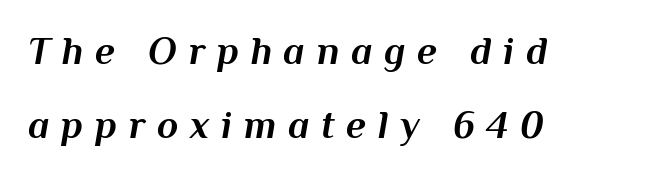
{"italic": "yes", "lean": "right", "slant_degrees": 10, "bold": "yes", "weight": "bold", "width": "normal", "stroke_contrast": "medium", "x_height": "medium", "monospaced": "no", "underline": "no", "align": "left", "line_spacing": "loose", "line_spacing_ratio": 1.9, "letter_spacing": "wide", "letter_spacing_em": 0.3, "glyph_px": 39}
